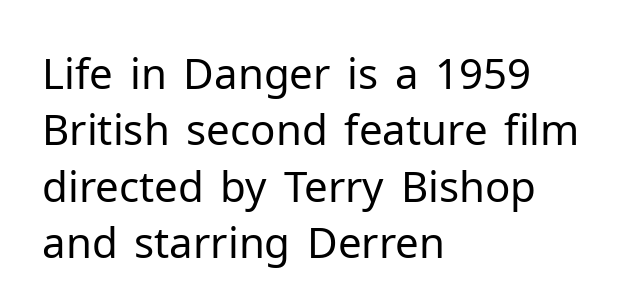
Examine the stroke ends and you'll find no serifs. A typesetter would call this proportional, since set widths differ per character. Lines of text with bare space underneath. In terms of letterspacing, this is plain default setting. One glance says typical: line gaps are just what's usual.
